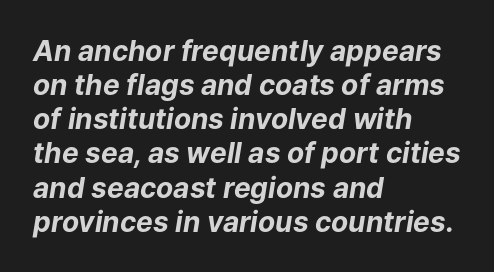
Q: Is the text bold? A: Yes.
Q: Is the text italic (slanted)? A: Yes, it leans right by about 9 degrees.
Q: Is the text underlined? A: No.
Q: How is the paragraph aligned? A: Left-aligned.
Q: Is the spacing between letters normal or unusually wide? A: Normal.
Q: Width (condensed, normal, or wide)? A: Normal.
Q: Stroke contrast? A: Low.
Q: x-height? A: Medium.
Q: Monospaced? A: No.
